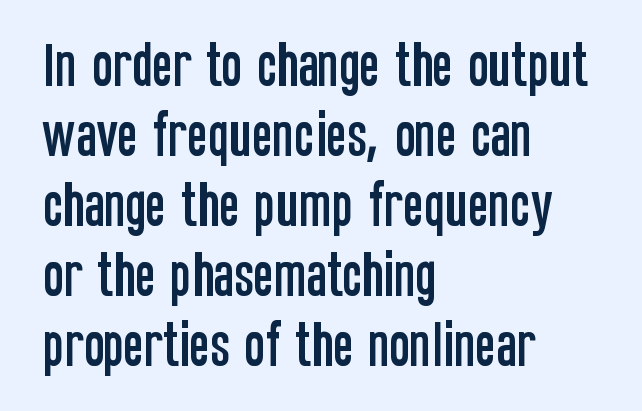
Observe the absence of serifs on each vertical stroke in this sample. The words here are not underlined. It's the straight-up-and-down kind of type. Casual observation: everything's shoved over to the left.
